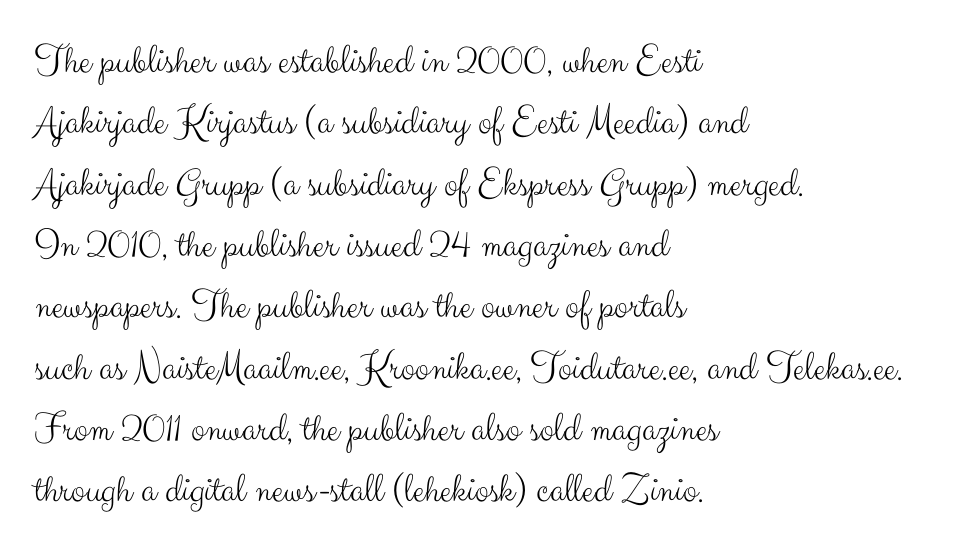
{"serif": "no", "bold": "no", "weight": "light", "width": "normal", "stroke_contrast": "medium", "x_height": "small", "monospaced": "no", "underline": "no", "align": "left", "line_spacing": "normal", "line_spacing_ratio": 1.46, "letter_spacing": "normal", "letter_spacing_em": 0.0, "glyph_px": 42}
